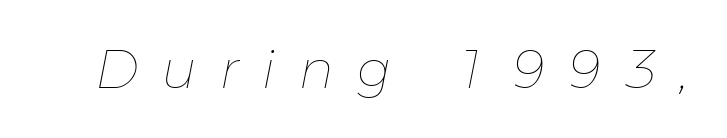
Q: Is the text bold? A: No.
Q: Is the text italic (slanted)? A: Yes, it leans right by about 11 degrees.
Q: Is the text underlined? A: No.
Q: Is the spacing between letters normal or unusually wide? A: Unusually wide.
Q: Width (condensed, normal, or wide)? A: Normal.
Q: Stroke contrast? A: Low.
Q: x-height? A: Medium.
Q: Monospaced? A: No.
